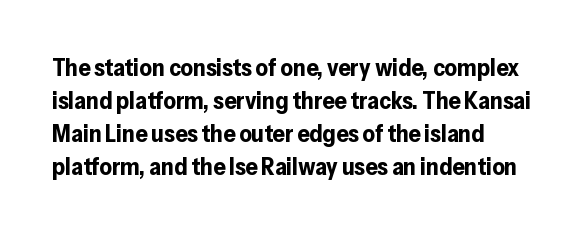
Q: Is the text bold? A: Yes.
Q: Is the text italic (slanted)? A: No, it is upright.
Q: Is the text underlined? A: No.
Q: How is the paragraph aligned? A: Left-aligned.
Q: Is the spacing between letters normal or unusually wide? A: Normal.
Q: Is the spacing between lines tight, normal or loose? A: Normal.
